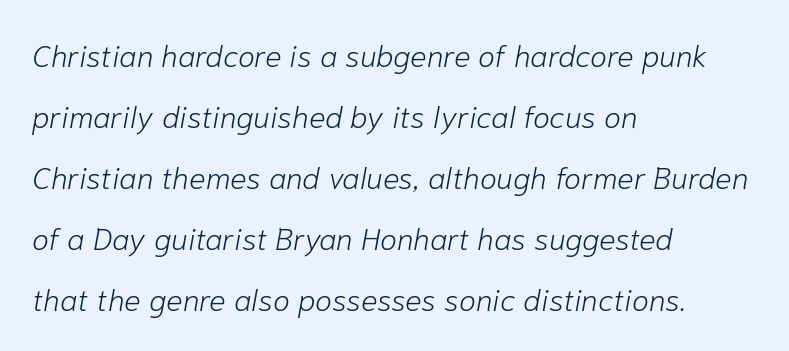
These lines stack with their left ends in a neat column. Think of a printed novel: that variable character pitch is what you see here. Quick note: italic. Summary of vertical rhythm: relaxed, with wide interline spacing.
